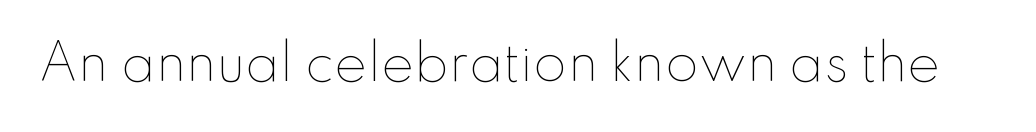
{"italic": "no", "bold": "no", "weight": "thin", "width": "normal", "stroke_contrast": "low", "x_height": "small", "monospaced": "no", "underline": "no", "letter_spacing": "normal", "letter_spacing_em": 0.0, "glyph_px": 49}
